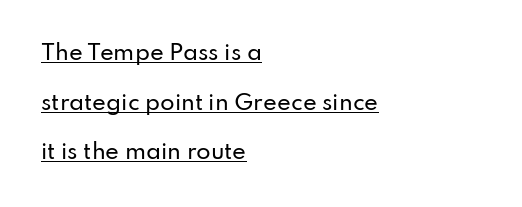
The image shows 21 px text type, upright; set left-aligned, loose line spacing (2.36x), normal letter spacing, underlined.
